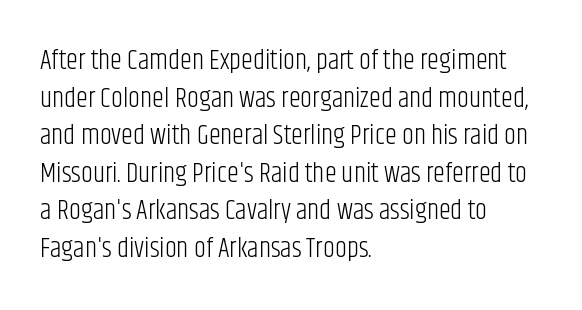
Q: Is the text bold? A: No.
Q: Is the text italic (slanted)? A: No, it is upright.
Q: Is the text underlined? A: No.
Q: How is the paragraph aligned? A: Left-aligned.
Q: Is the spacing between letters normal or unusually wide? A: Normal.
Q: Is the spacing between lines tight, normal or loose? A: Normal.
